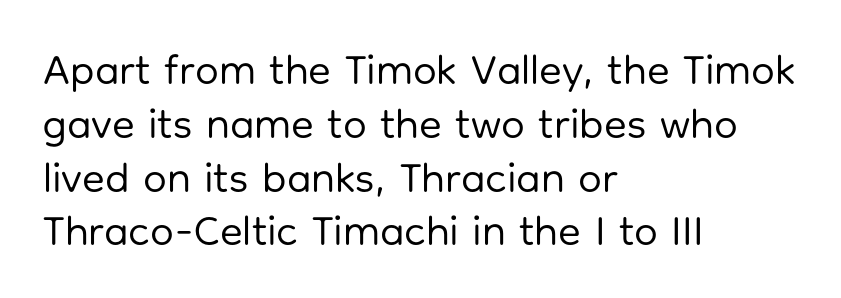
Q: Is the text bold? A: No.
Q: Is the text italic (slanted)? A: No, it is upright.
Q: Is the typeface a serif or a sans-serif typeface? A: Sans-serif.
Q: Is the text underlined? A: No.
Q: How is the paragraph aligned? A: Left-aligned.
Q: Is the spacing between letters normal or unusually wide? A: Normal.
Q: Is the spacing between lines tight, normal or loose? A: Normal.
Q: Width (condensed, normal, or wide)? A: Normal.
Q: Stroke contrast? A: Low.
Q: x-height? A: Medium.
Q: Monospaced? A: No.
